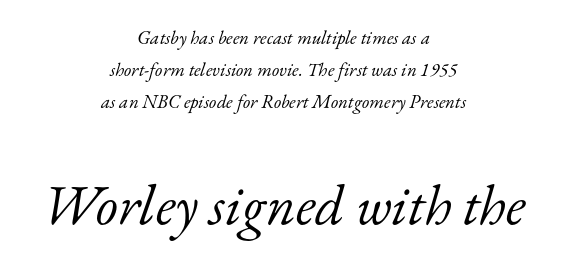
Q: Is the text bold? A: No.
Q: Is the text italic (slanted)? A: Yes, it leans right by about 17 degrees.
Q: Is the typeface a serif or a sans-serif typeface? A: Serif.
Q: Is the text underlined? A: No.
Q: How is the paragraph aligned? A: Centered.
Q: Is the spacing between letters normal or unusually wide? A: Normal.
Q: Is the spacing between lines tight, normal or loose? A: Normal.
Q: Which block of text is set in a larger size, the first (top) or the second (bottom)? A: The second (bottom) one.
Q: Width (condensed, normal, or wide)? A: Normal.
Q: Stroke contrast? A: Low.
Q: x-height? A: Small.
Q: Monospaced? A: No.
